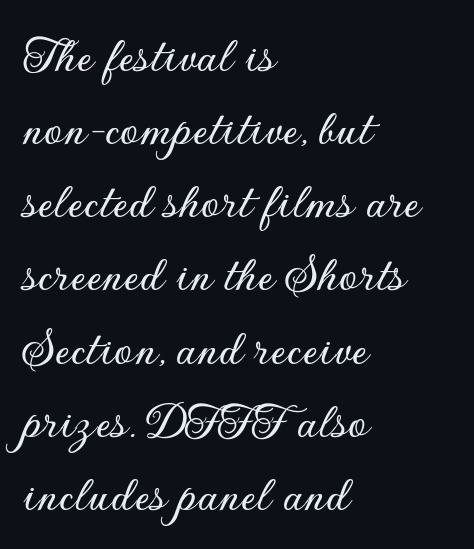
A sans-serif font was chosen for this passage. Letters rest on an invisible, unmarked baseline. Leading matches the norm, producing a regular column. Leftover space on each line is placed entirely after the last word. These lines are rendered in a variable-pitch font.
